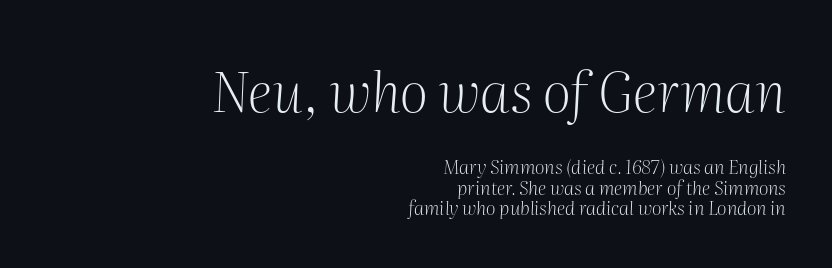
{"serif": "yes", "italic": "yes", "lean": "right", "slant_degrees": 2, "bold": "no", "weight": "light", "width": "normal", "stroke_contrast": "medium", "x_height": "medium", "monospaced": "no", "underline": "no", "align": "right", "line_spacing": "tight", "line_spacing_ratio": 1.08, "letter_spacing": "normal", "letter_spacing_em": 0.0, "larger_block": "first", "size_ratio": 2.95, "glyph_px": 56}
